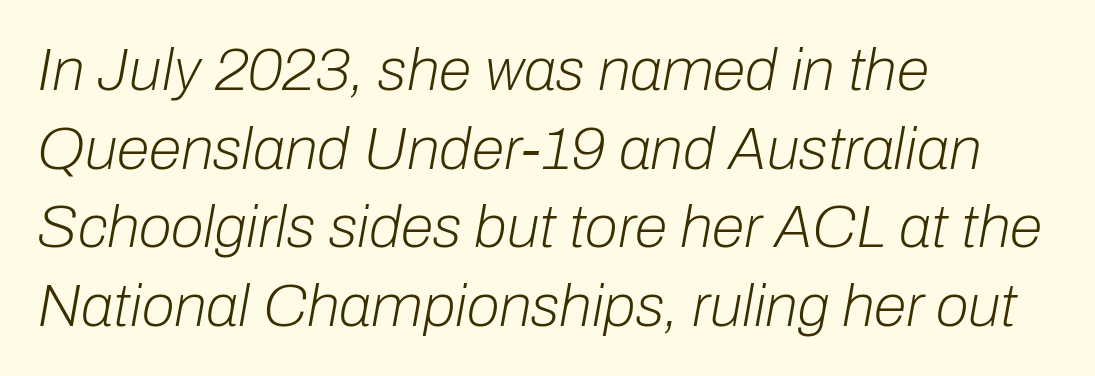
Q: Is the text bold? A: No.
Q: Is the text italic (slanted)? A: Yes, it leans right by about 10 degrees.
Q: Is the text underlined? A: No.
Q: How is the paragraph aligned? A: Left-aligned.
Q: Is the spacing between letters normal or unusually wide? A: Normal.
Q: Is the spacing between lines tight, normal or loose? A: Normal.
Q: Width (condensed, normal, or wide)? A: Normal.
Q: Stroke contrast? A: Low.
Q: x-height? A: Medium.
Q: Monospaced? A: No.
